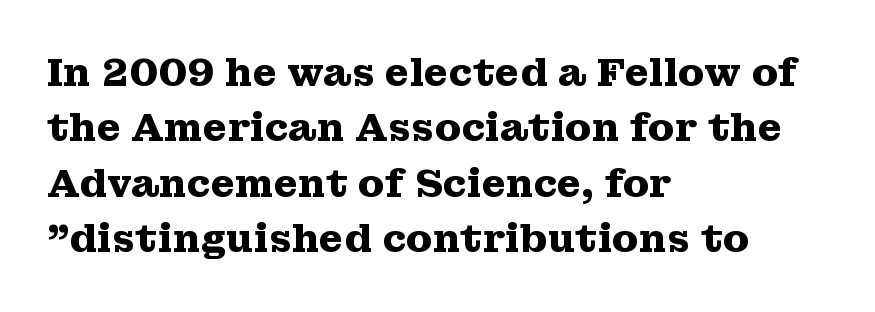
Does the leading feel generous? No, just average. The passage shown is typed in a proportional face where columns would drift. A full-strength bold gives these letters their thick strokes. A classic flush-left, rag-right setting is used for this passage.
